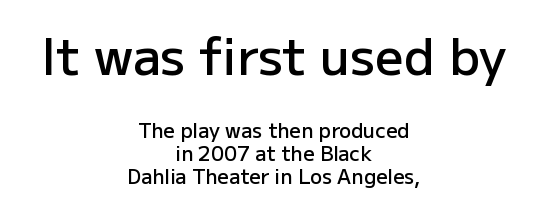
Q: Is the text bold? A: Semi-bold.
Q: Is the text italic (slanted)? A: No, it is upright.
Q: Is the typeface a serif or a sans-serif typeface? A: Sans-serif.
Q: Is the text underlined? A: No.
Q: How is the paragraph aligned? A: Centered.
Q: Is the spacing between letters normal or unusually wide? A: Normal.
Q: Is the spacing between lines tight, normal or loose? A: Tight.
Q: Which block of text is set in a larger size, the first (top) or the second (bottom)? A: The first (top) one.
Q: Width (condensed, normal, or wide)? A: Normal.
Q: Stroke contrast? A: Low.
Q: x-height? A: Medium.
Q: Monospaced? A: No.
